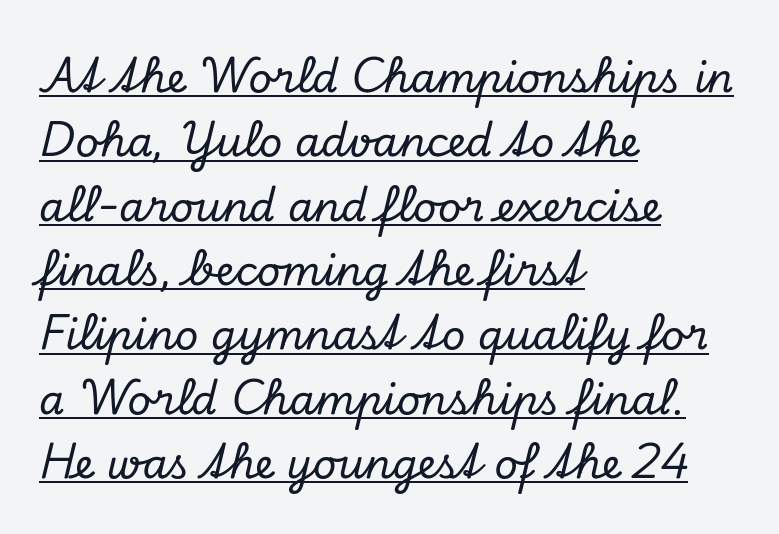
The lines sit at an ordinary, default distance from one another. This is underlined copy, the kind a proofreader might mark for attention. The text was rendered using a seriffed face with decorative stroke endings. The paragraph shown leans on its left margin. In terms of letterspacing, this is plain default setting.
